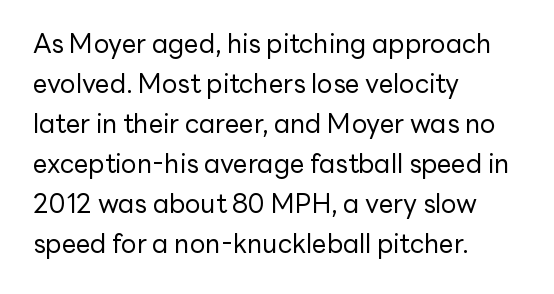
{"italic": "no", "bold": "no", "underline": "no", "align": "left", "line_spacing": "normal", "line_spacing_ratio": 1.54, "letter_spacing": "normal", "letter_spacing_em": 0.0, "glyph_px": 26}
